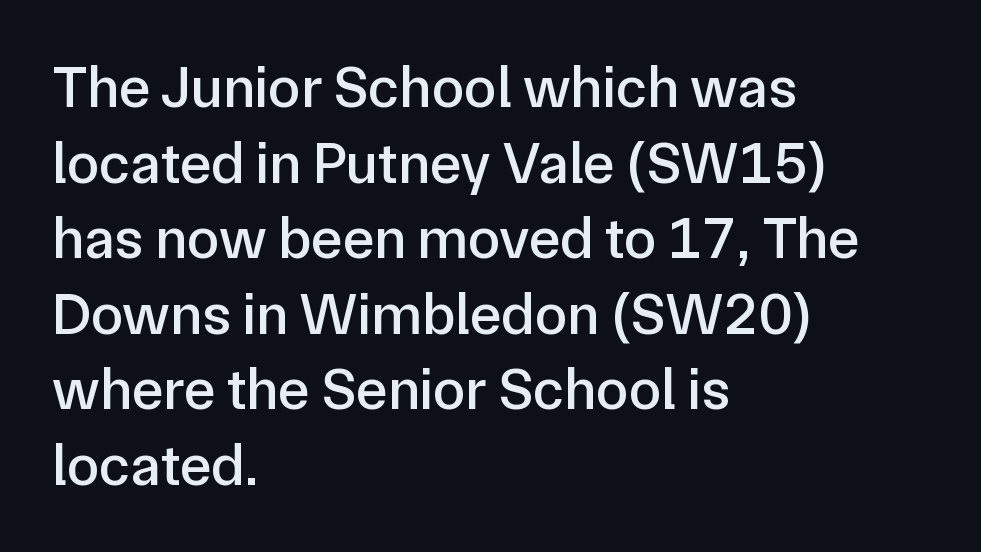
{"serif": "no", "italic": "no", "width": "normal", "stroke_contrast": "low", "x_height": "medium", "monospaced": "no", "underline": "no", "align": "left", "line_spacing": "normal", "line_spacing_ratio": 1.28, "letter_spacing": "normal", "letter_spacing_em": 0.0, "glyph_px": 59}
